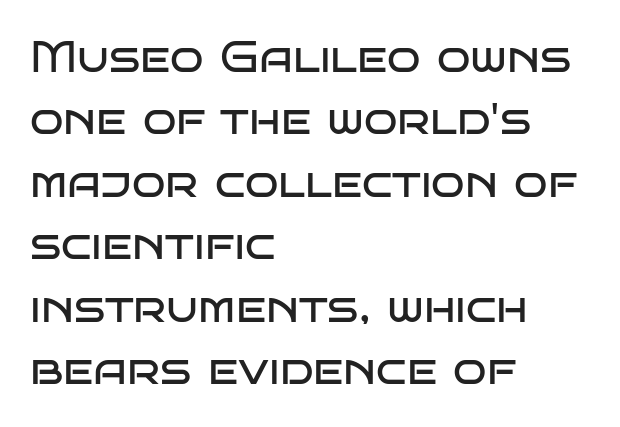
{"serif": "no", "italic": "no", "bold": "no", "weight": "regular", "width": "wide", "stroke_contrast": "low", "x_height": "large", "monospaced": "no", "underline": "no", "align": "left", "line_spacing": "normal", "line_spacing_ratio": 1.42, "letter_spacing": "normal", "letter_spacing_em": 0.0, "glyph_px": 44}
